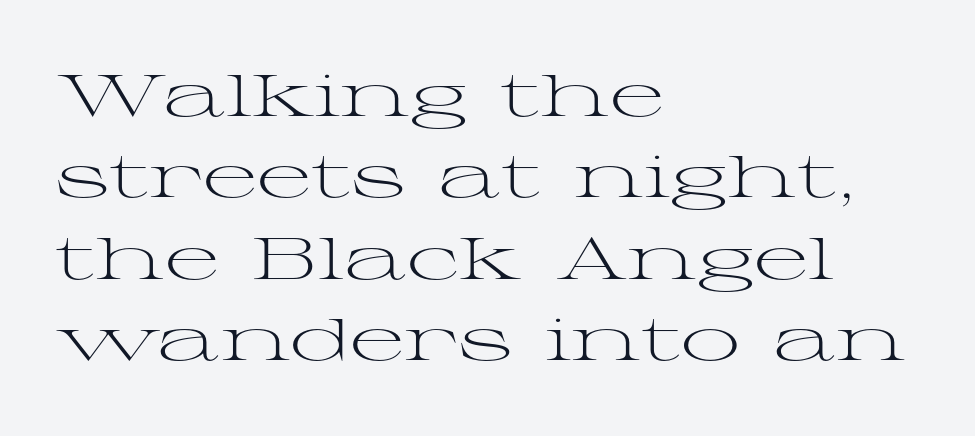
The image shows 59 px light, wide serif type, upright; set left-aligned, normal line spacing (1.38x), normal letter spacing, not underlined; medium stroke contrast and a medium x-height.
